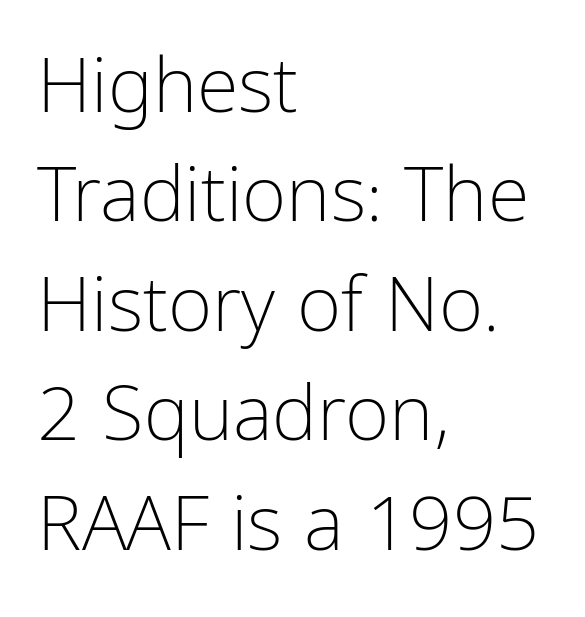
This rendering uses left alignment, leaving the right contour irregular. Each word holds together tightly as a unit, with standard inter-letter gaps. Compared with a typical body face, this is equally light or lighter still. Summary of vertical rhythm: regular, with standard interline spacing.
